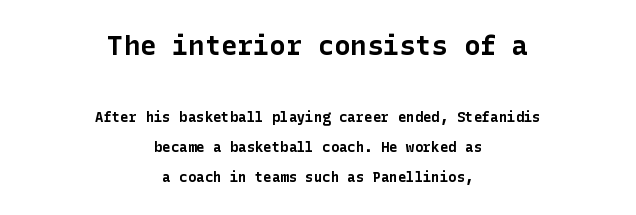
Q: Is the text bold? A: Yes.
Q: Is the text italic (slanted)? A: No, it is upright.
Q: Is the text underlined? A: No.
Q: How is the paragraph aligned? A: Centered.
Q: Is the spacing between letters normal or unusually wide? A: Normal.
Q: Is the spacing between lines tight, normal or loose? A: Loose.
Q: Which block of text is set in a larger size, the first (top) or the second (bottom)? A: The first (top) one.
